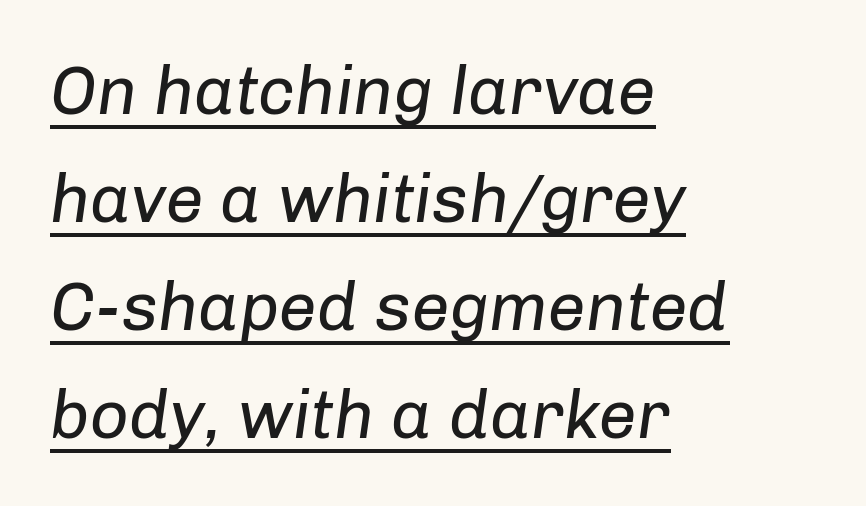
The image shows 68 px regular-weight type, italic (leaning right); set left-aligned, normal line spacing (1.59x), normal letter spacing, underlined; low stroke contrast and a medium x-height.
